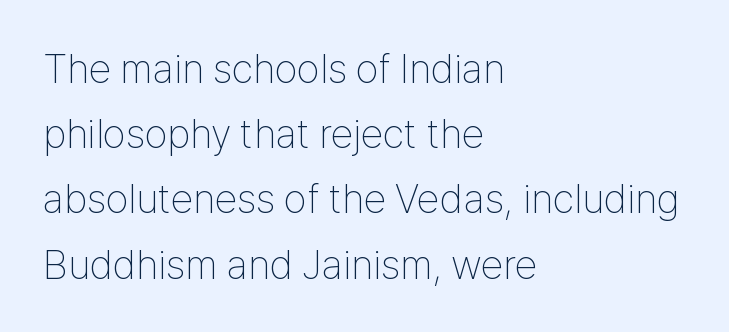
Q: Is the text bold? A: No.
Q: Is the text italic (slanted)? A: No, it is upright.
Q: Is the typeface a serif or a sans-serif typeface? A: Sans-serif.
Q: Is the text underlined? A: No.
Q: How is the paragraph aligned? A: Left-aligned.
Q: Is the spacing between letters normal or unusually wide? A: Normal.
Q: Is the spacing between lines tight, normal or loose? A: Normal.
Q: Width (condensed, normal, or wide)? A: Condensed.
Q: Stroke contrast? A: Low.
Q: x-height? A: Medium.
Q: Monospaced? A: No.
